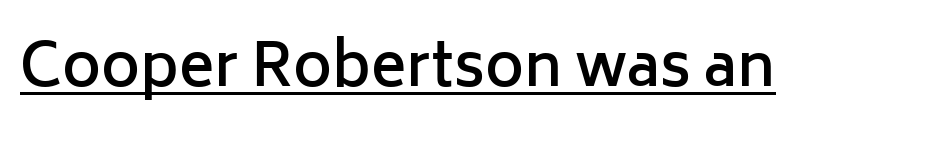
The image shows 59 px semibold sans-serif type, upright; set normal letter spacing, underlined; low stroke contrast and a medium x-height.
